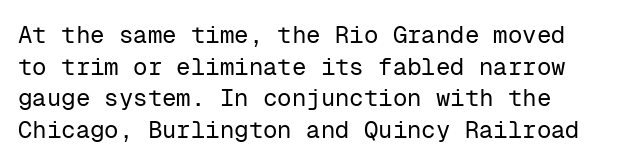
The image shows 24 px text type, upright; set normal line spacing (1.32x), normal letter spacing, not underlined.
